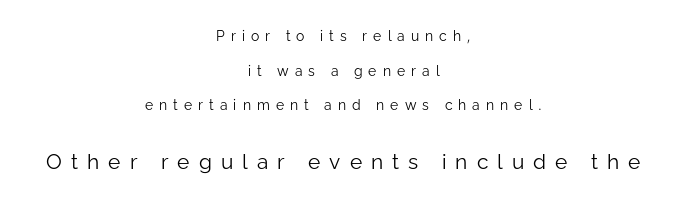
Students, observe: this is what heavily led, spacious text looks like. A quiet, ordinary-to-light weight characterises the typeface. Posture: straight, roman, zero tilt. Short note: letters widely spaced.
